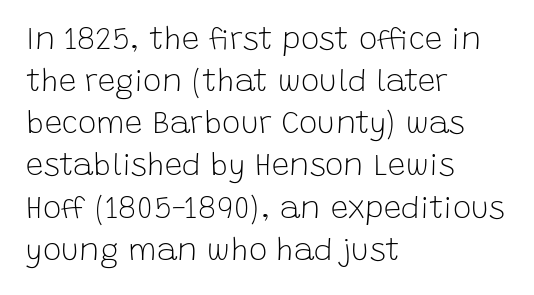
Glance below the letters and you will spot only blank space. Character widths vary here, with narrow letters taking less room than wide ones. No letter is thick-stroked: the sample isn't bold. Regular leading. Is the block centered? No — it sits flush against the left margin.
